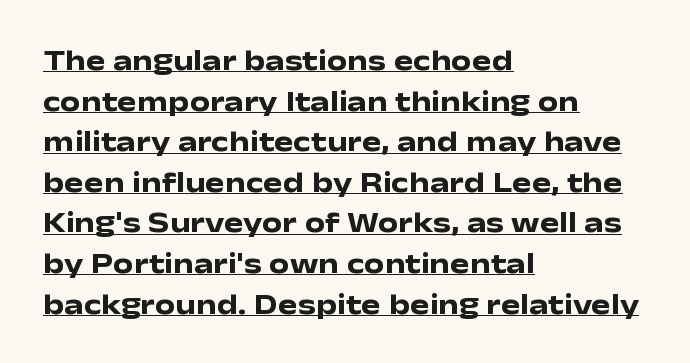
The image shows 29 px heavy, wide sans-serif type, upright; set left-aligned, normal line spacing (1.4x), normal letter spacing, underlined; low stroke contrast and a medium x-height.
